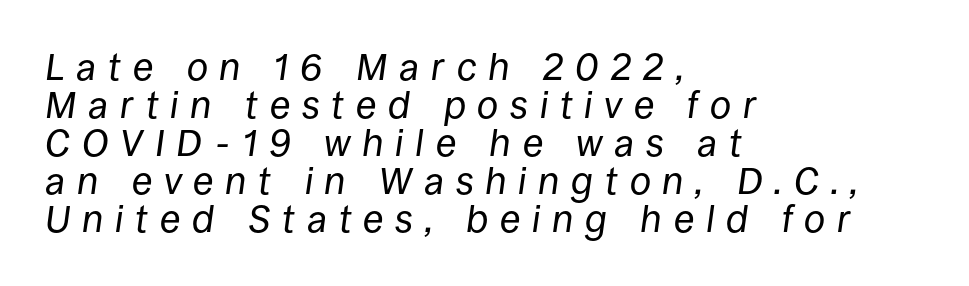
Q: Is the text bold? A: No.
Q: Is the text italic (slanted)? A: Yes, it leans right by about 8 degrees.
Q: Is the text underlined? A: No.
Q: How is the paragraph aligned? A: Left-aligned.
Q: Is the spacing between letters normal or unusually wide? A: Unusually wide.
Q: Is the spacing between lines tight, normal or loose? A: Tight.
Q: Width (condensed, normal, or wide)? A: Normal.
Q: Stroke contrast? A: Low.
Q: x-height? A: Large.
Q: Monospaced? A: No.
